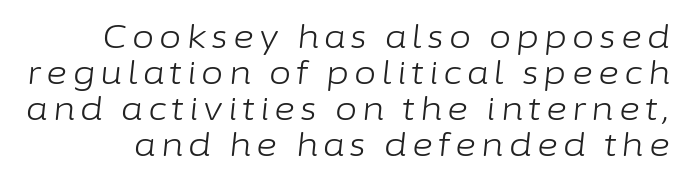
Q: Is the text bold? A: No.
Q: Is the text italic (slanted)? A: Yes, it leans right by about 6 degrees.
Q: Is the text underlined? A: No.
Q: Is the spacing between lines tight, normal or loose? A: Tight.
Q: Width (condensed, normal, or wide)? A: Normal.
Q: Stroke contrast? A: Low.
Q: x-height? A: Medium.
Q: Monospaced? A: No.
